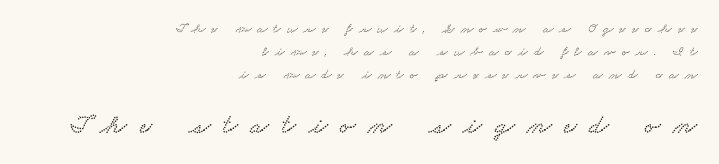
The image shows 28 px wide serif type; set right-aligned, normal line spacing (1.63x), unusually wide letter spacing (+0.45 em), not underlined; the second (bottom) block is 2.0x larger; low stroke contrast and a small x-height.
